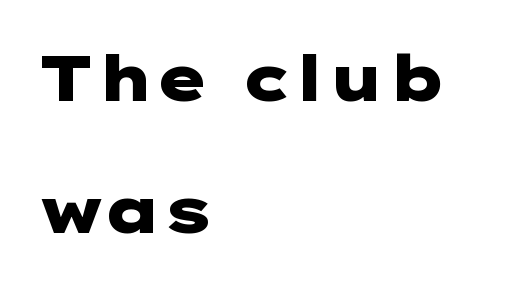
Q: Is the text bold? A: Yes.
Q: Is the text italic (slanted)? A: No, it is upright.
Q: Is the typeface a serif or a sans-serif typeface? A: Sans-serif.
Q: Is the text underlined? A: No.
Q: How is the paragraph aligned? A: Left-aligned.
Q: Is the spacing between letters normal or unusually wide? A: Normal.
Q: Is the spacing between lines tight, normal or loose? A: Loose.
Q: Width (condensed, normal, or wide)? A: Wide.
Q: Stroke contrast? A: Low.
Q: x-height? A: Medium.
